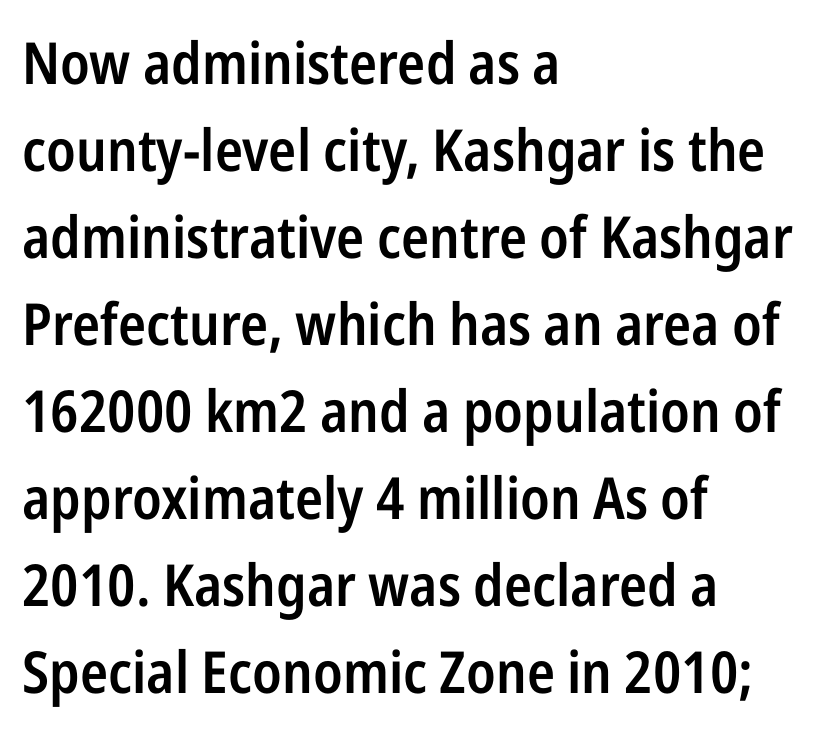
Quick note: underline off. Is there any slant? The stems are plumb. Interline gaps are of average width in this sample. Nope, no serifs anywhere on these letters. Look at the stroke-to-counter ratio: somewhat heavy, a semibold. The rendering keeps characters at their native spacing.
